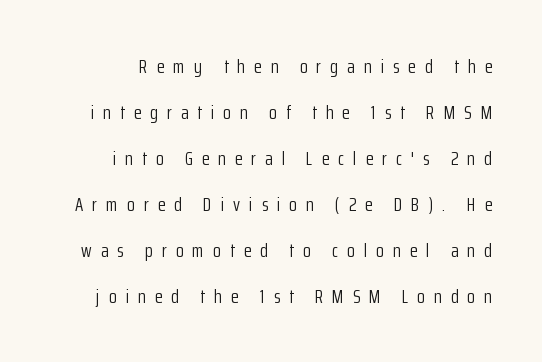
{"italic": "no", "bold": "no", "underline": "no", "line_spacing": "loose", "line_spacing_ratio": 2.3, "letter_spacing": "wide", "letter_spacing_em": 0.45, "glyph_px": 20}
